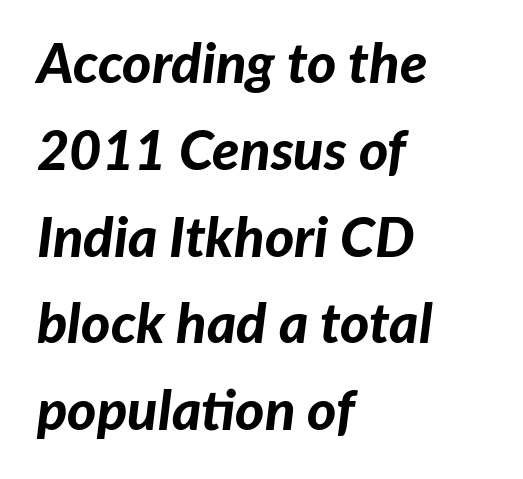
{"italic": "yes", "lean": "right", "slant_degrees": 7, "bold": "yes", "weight": "bold", "width": "normal", "stroke_contrast": "low", "x_height": "medium", "monospaced": "no", "underline": "no", "align": "left", "line_spacing": "normal", "line_spacing_ratio": 1.55, "letter_spacing": "normal", "letter_spacing_em": 0.0, "glyph_px": 56}
